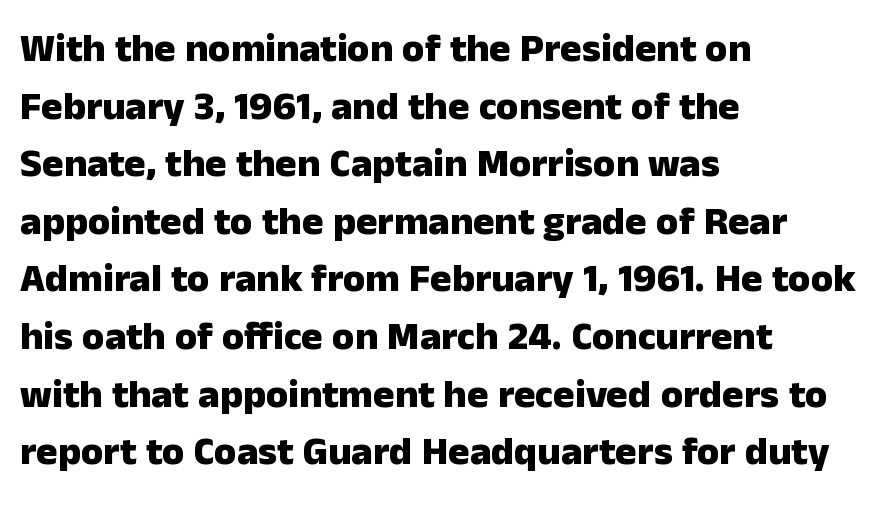
Q: Is the text bold? A: Yes.
Q: Is the text italic (slanted)? A: No, it is upright.
Q: Is the typeface a serif or a sans-serif typeface? A: Sans-serif.
Q: Is the text underlined? A: No.
Q: How is the paragraph aligned? A: Left-aligned.
Q: Is the spacing between letters normal or unusually wide? A: Normal.
Q: Is the spacing between lines tight, normal or loose? A: Normal.
Q: Width (condensed, normal, or wide)? A: Normal.
Q: Stroke contrast? A: Low.
Q: x-height? A: Medium.
Q: Monospaced? A: No.
